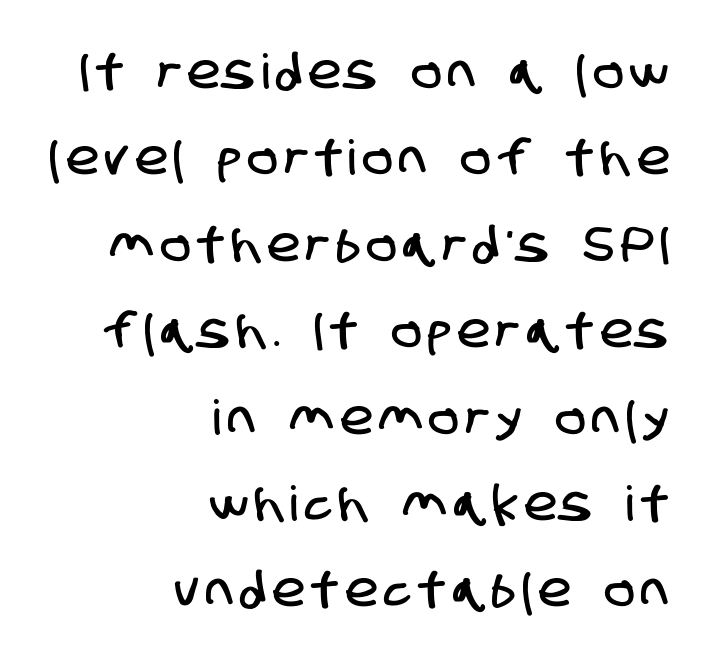
Q: Is the typeface a serif or a sans-serif typeface? A: Sans-serif.
Q: Is the text underlined? A: No.
Q: How is the paragraph aligned? A: Right-aligned.
Q: Width (condensed, normal, or wide)? A: Condensed.
Q: Stroke contrast? A: Low.
Q: x-height? A: Large.
Q: Monospaced? A: No.
